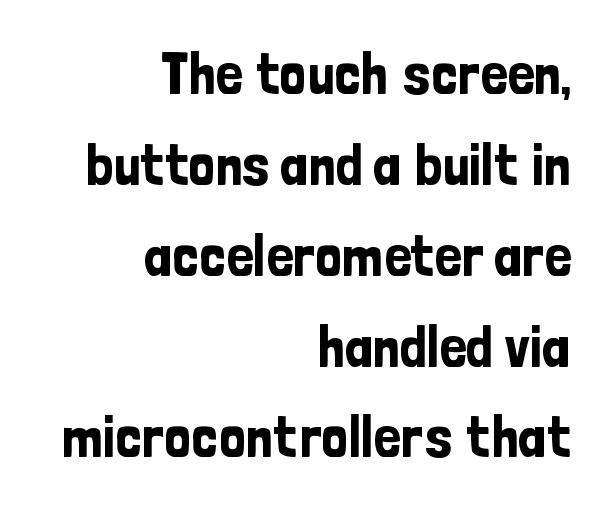
Q: Is the text italic (slanted)? A: No, it is upright.
Q: Is the typeface a serif or a sans-serif typeface? A: Sans-serif.
Q: Is the text underlined? A: No.
Q: How is the paragraph aligned? A: Right-aligned.
Q: Is the spacing between letters normal or unusually wide? A: Normal.
Q: Is the spacing between lines tight, normal or loose? A: Normal.
Q: Width (condensed, normal, or wide)? A: Condensed.
Q: Stroke contrast? A: Low.
Q: x-height? A: Medium.
Q: Monospaced? A: No.
